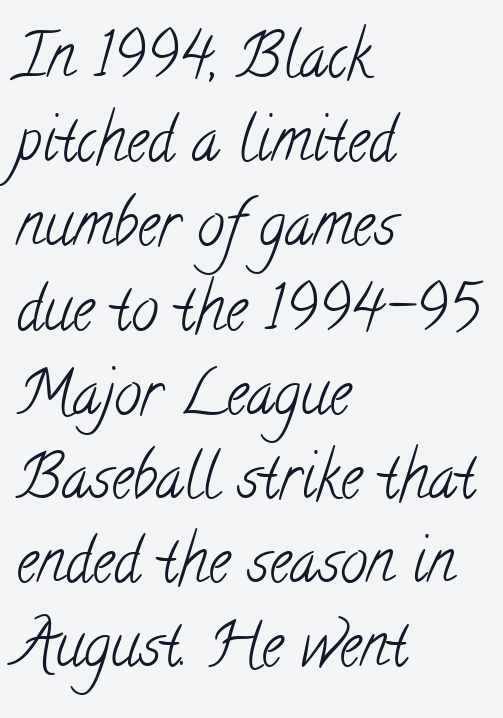
Compared with typical paragraphs, the rows here are spaced about the same. Alignment: flush left. Bold? No — there's no thickening of the strokes. The gap between lines stays unmarked. The gaps between neighbouring characters are ordinary and unremarkable. This sample has the flowing, uneven cadence of proportional lettering.
